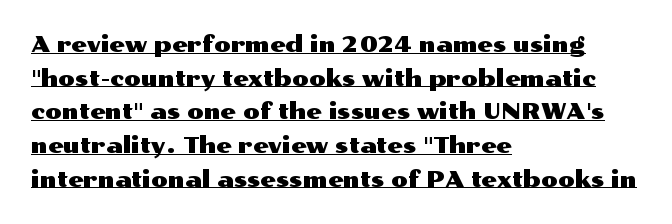
Characters remain perfectly vertical along every line. Letter spacing: default. A normal amount of white space separates one row of letters from the next. Caption: lettering with a line underneath. Short and long lines alike share a common starting point at left.
